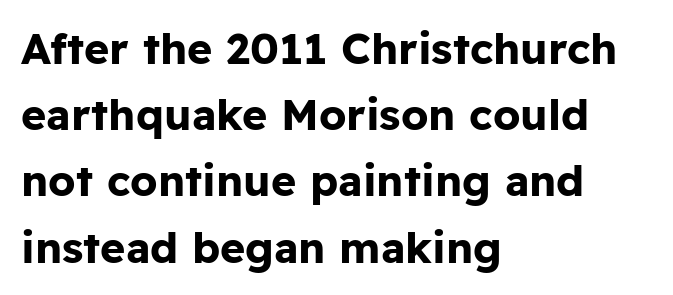
The image shows 43 px bold sans-serif type, upright; set left-aligned, normal line spacing (1.54x), normal letter spacing, not underlined; low stroke contrast and a medium x-height.
